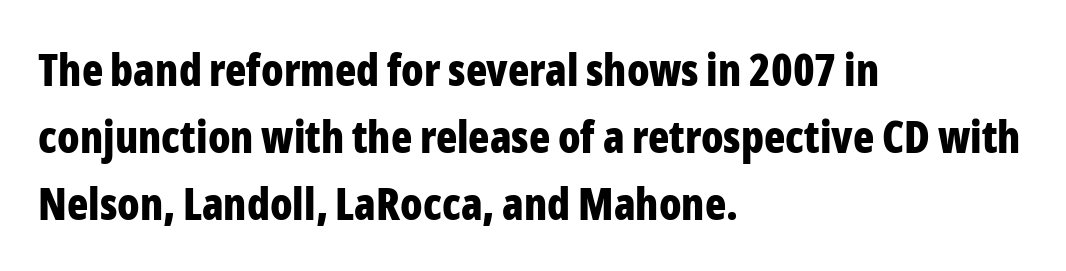
Q: Is the text bold? A: Yes.
Q: Is the text italic (slanted)? A: No, it is upright.
Q: Is the typeface a serif or a sans-serif typeface? A: Sans-serif.
Q: Is the text underlined? A: No.
Q: How is the paragraph aligned? A: Left-aligned.
Q: Is the spacing between letters normal or unusually wide? A: Normal.
Q: Is the spacing between lines tight, normal or loose? A: Normal.
Q: Width (condensed, normal, or wide)? A: Condensed.
Q: Stroke contrast? A: Low.
Q: x-height? A: Medium.
Q: Monospaced? A: No.
